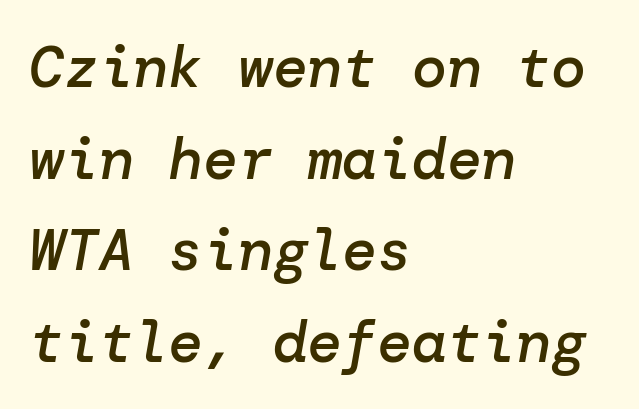
Q: Is the text bold? A: Semi-bold.
Q: Is the text italic (slanted)? A: Yes, it leans right by about 10 degrees.
Q: Is the text underlined? A: No.
Q: How is the paragraph aligned? A: Left-aligned.
Q: Is the spacing between letters normal or unusually wide? A: Normal.
Q: Is the spacing between lines tight, normal or loose? A: Normal.
Q: Width (condensed, normal, or wide)? A: Normal.
Q: Stroke contrast? A: Low.
Q: x-height? A: Medium.
